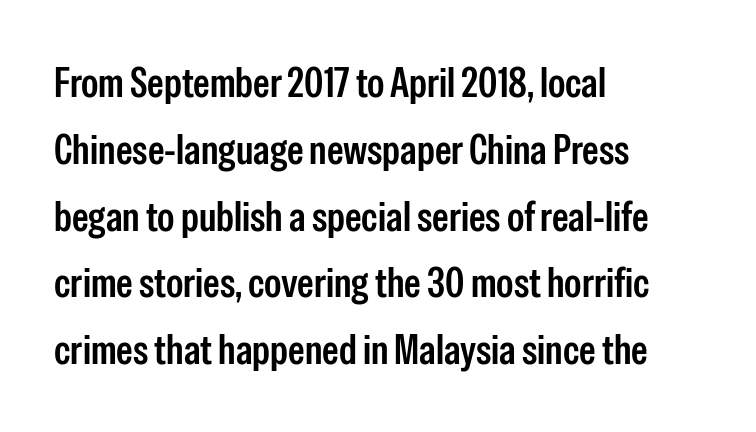
The image shows 42 px condensed sans-serif type, upright; set left-aligned, normal line spacing (1.59x), normal letter spacing, not underlined; low stroke contrast and a medium x-height.
